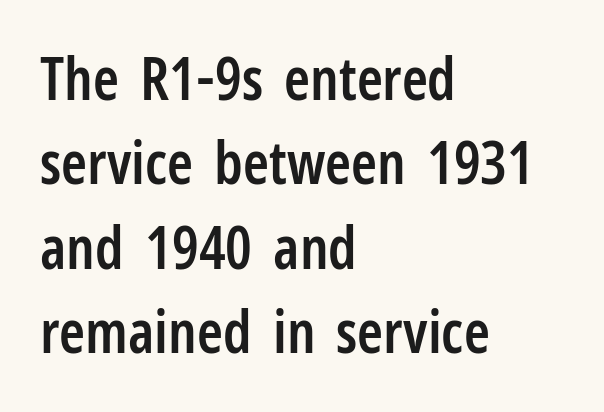
The image shows 59 px semibold, condensed sans-serif type, upright; set left-aligned, normal line spacing (1.43x), normal letter spacing, not underlined; low stroke contrast and a medium x-height.
